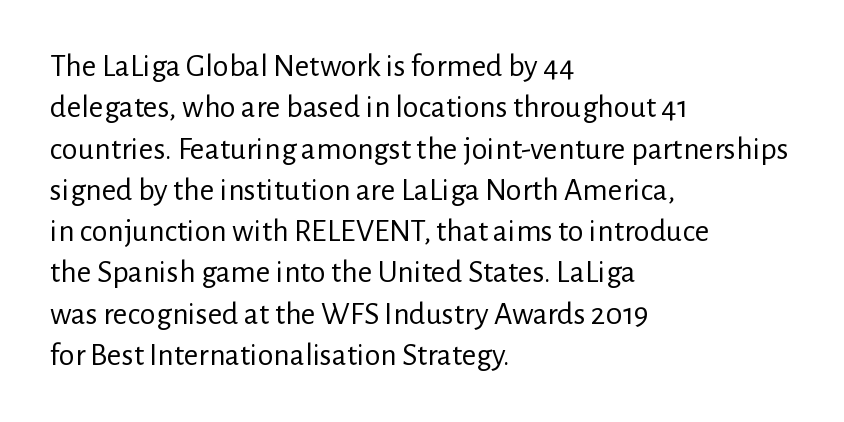
The image shows 32 px regular-weight sans-serif type, upright; set left-aligned, normal line spacing (1.29x), normal letter spacing, not underlined; low stroke contrast and a medium x-height.
